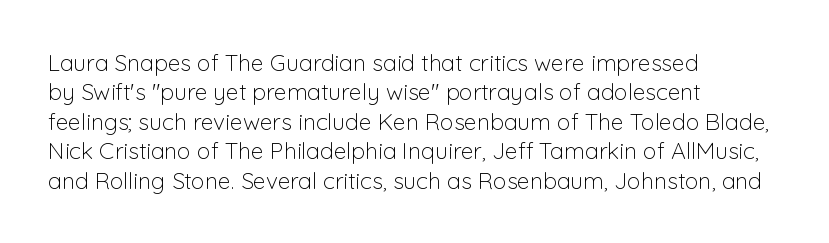
It's the straight-up-and-down kind of type. The face used here is rendered with its standard letterfit. The setting favours the left margin, as ordinary paragraphs usually do. This is not heavy type; no bold has been used. Interline gaps are of average width in this sample.
